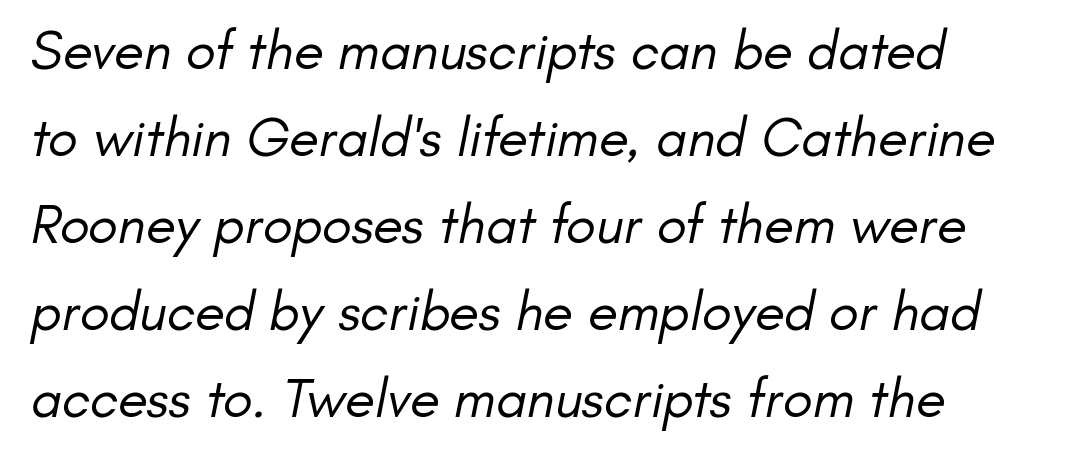
{"serif": "no", "bold": "no", "weight": "regular", "width": "normal", "stroke_contrast": "low", "x_height": "small", "monospaced": "no", "underline": "no", "align": "left", "line_spacing": "normal", "line_spacing_ratio": 1.58, "letter_spacing": "normal", "letter_spacing_em": 0.0, "glyph_px": 55}
